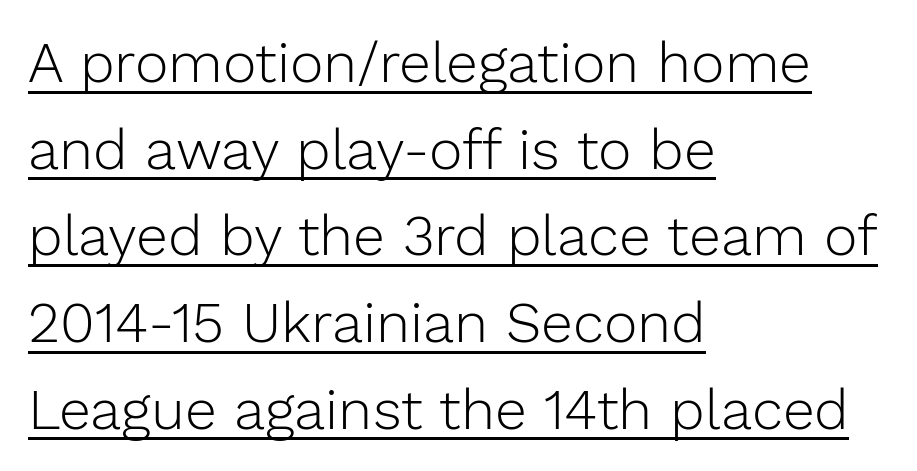
Q: Is the text bold? A: No.
Q: Is the text italic (slanted)? A: No, it is upright.
Q: Is the typeface a serif or a sans-serif typeface? A: Sans-serif.
Q: Is the text underlined? A: Yes.
Q: How is the paragraph aligned? A: Left-aligned.
Q: Is the spacing between letters normal or unusually wide? A: Normal.
Q: Is the spacing between lines tight, normal or loose? A: Normal.
Q: Width (condensed, normal, or wide)? A: Normal.
Q: Stroke contrast? A: Low.
Q: x-height? A: Medium.
Q: Monospaced? A: No.
